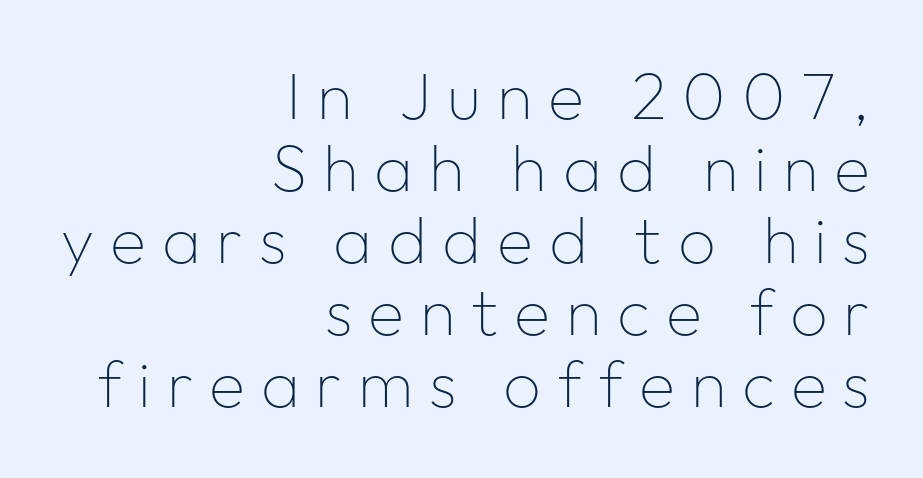
The image shows 66 px thin sans-serif type, upright; set right-aligned, tight line spacing (1.09x), unusually wide letter spacing (+0.24 em), not underlined; low stroke contrast and a medium x-height.
